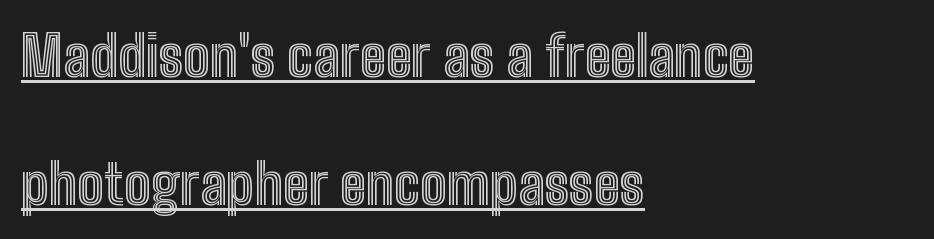
{"italic": "no", "width": "condensed", "x_height": "medium", "monospaced": "no", "underline": "yes", "align": "left", "line_spacing": "loose", "line_spacing_ratio": 2.29, "letter_spacing": "normal", "letter_spacing_em": 0.0, "glyph_px": 56}
